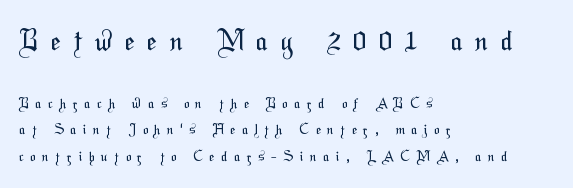
{"bold": "no", "underline": "no", "align": "left", "line_spacing": "loose", "line_spacing_ratio": 1.9, "letter_spacing": "wide", "letter_spacing_em": 0.49, "larger_block": "first", "size_ratio": 1.93, "glyph_px": 27}
